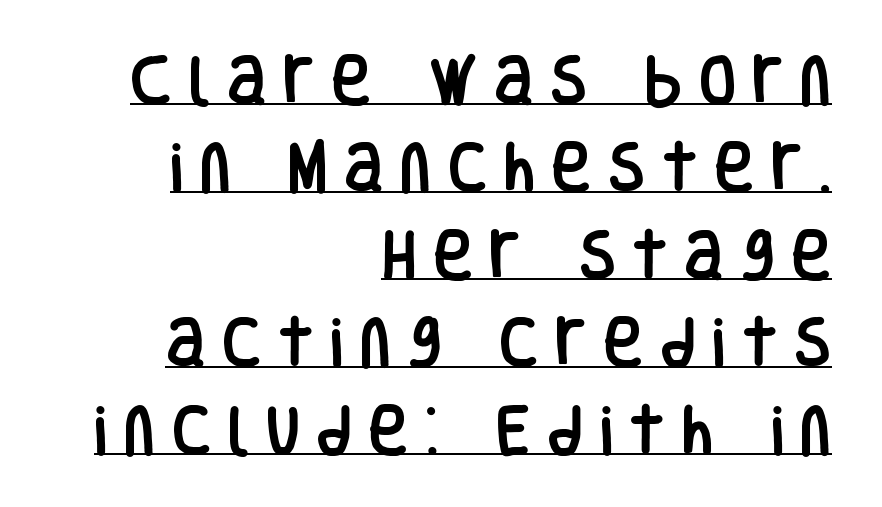
Does the leading feel generous? No, just average. Do the letters lean? They stand straight. Compared with a flush-left layout, this one pins lines to the opposite, right side. Do the characters align in a grid? No, the font is proportional. Caption: expanded tracking, letters set apart. The glyphs are accompanied by a horizontal stroke just below them.
